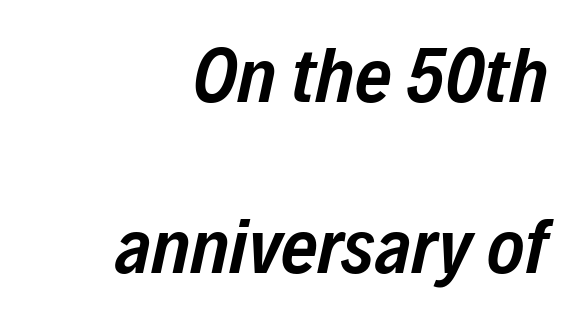
The image shows 79 px semibold, condensed type, italic (leaning right); set right-aligned, loose line spacing (2.16x), normal letter spacing, not underlined; low stroke contrast and a medium x-height.
